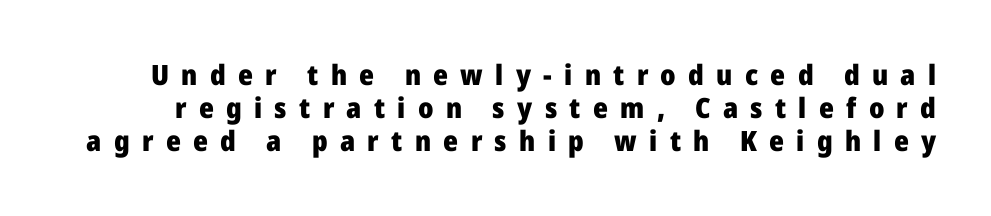
Q: Is the text bold? A: Yes.
Q: Is the text italic (slanted)? A: No, it is upright.
Q: Is the typeface a serif or a sans-serif typeface? A: Sans-serif.
Q: Is the text underlined? A: No.
Q: Is the spacing between letters normal or unusually wide? A: Unusually wide.
Q: Width (condensed, normal, or wide)? A: Normal.
Q: Stroke contrast? A: Low.
Q: x-height? A: Medium.
Q: Monospaced? A: No.
